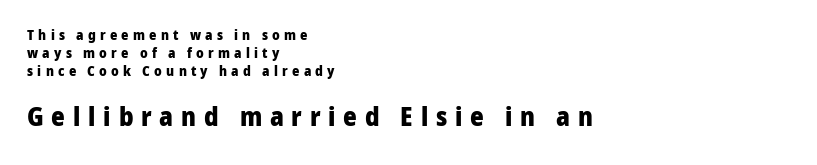
{"italic": "no", "bold": "yes", "underline": "no", "align": "left", "line_spacing": "normal", "line_spacing_ratio": 1.3, "letter_spacing": "wide", "letter_spacing_em": 0.3, "larger_block": "second", "size_ratio": 1.86, "glyph_px": 26}
